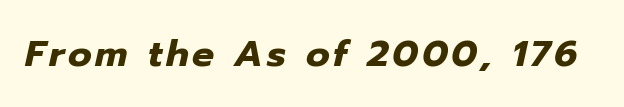
The image shows 37 px heavy type, italic (leaning right); set not underlined; low stroke contrast and a medium x-height.
